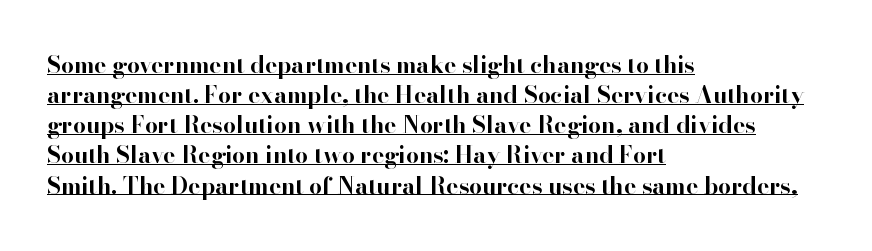
Q: Is the text bold? A: Yes.
Q: Is the text italic (slanted)? A: No, it is upright.
Q: Is the text underlined? A: Yes.
Q: How is the paragraph aligned? A: Left-aligned.
Q: Is the spacing between letters normal or unusually wide? A: Normal.
Q: Is the spacing between lines tight, normal or loose? A: Normal.
